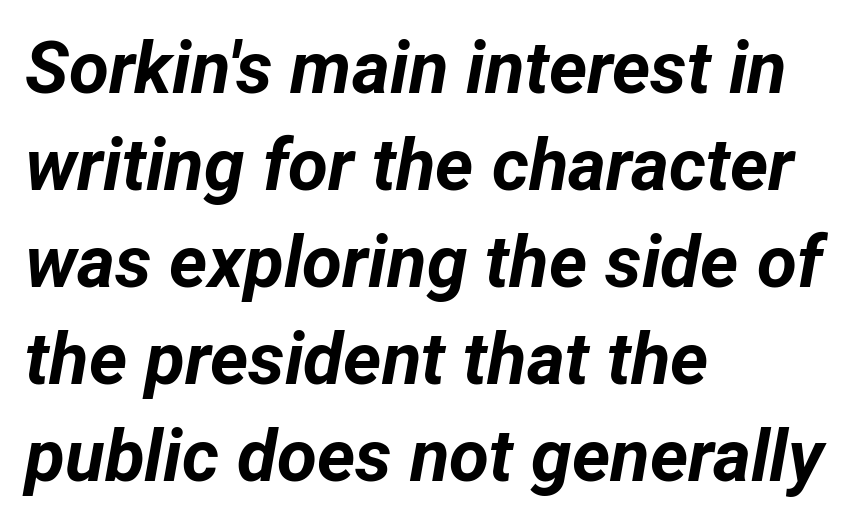
You could not count columns in this text — the font is proportionally spaced. Caption: multi-line text, flush left, ragged right. The type is set solid horizontally, with unmodified tracking. Regarding leading, the lines here are spaced in the standard way. A typesetter would mark this as italic. The area under the type is left untouched.
